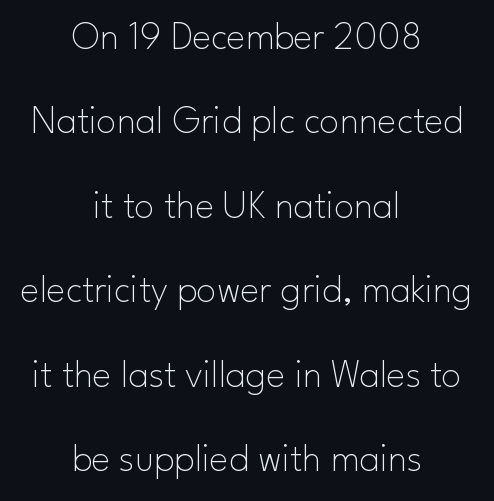
{"serif": "no", "italic": "no", "bold": "no", "weight": "thin", "width": "normal", "stroke_contrast": "low", "x_height": "small", "monospaced": "no", "underline": "no", "align": "center", "line_spacing": "loose", "line_spacing_ratio": 2.11, "letter_spacing": "normal", "letter_spacing_em": 0.0, "glyph_px": 40}
